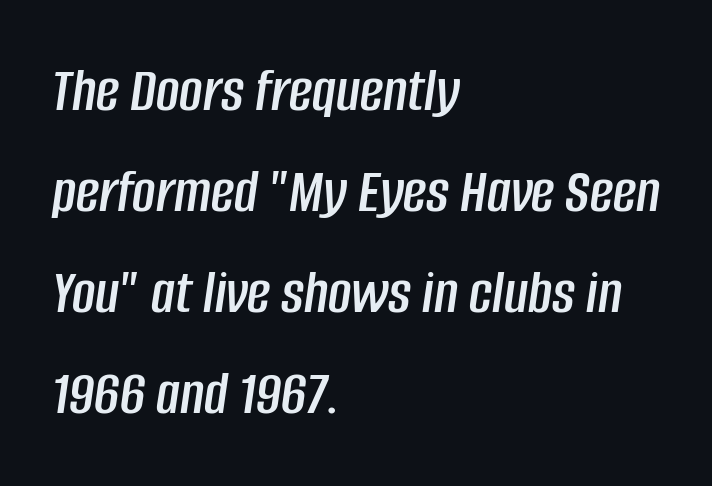
No extra tracking has been applied to these lines. The words here are not underlined. A typesetter would call this proportional, since set widths differ per character. Rendered with sloped, italic letterforms. Every row of glyphs begins at an identical x-position on the left.
